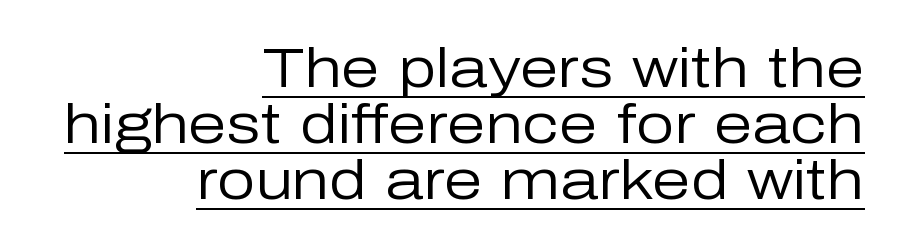
The type is set solid horizontally, with unmodified tracking. It's the straight-up-and-down kind of type. A student would call this right alignment; a typographer would say flush right, rag left. Looks like someone drew a line under every word here.
